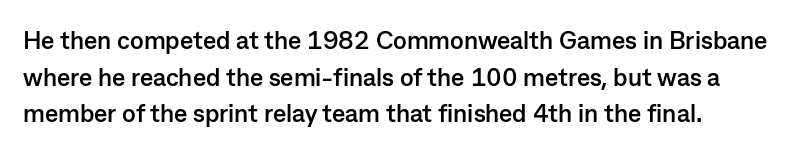
Q: Is the text bold? A: Yes.
Q: Is the text italic (slanted)? A: No, it is upright.
Q: Is the text underlined? A: No.
Q: Is the spacing between letters normal or unusually wide? A: Normal.
Q: Is the spacing between lines tight, normal or loose? A: Normal.
